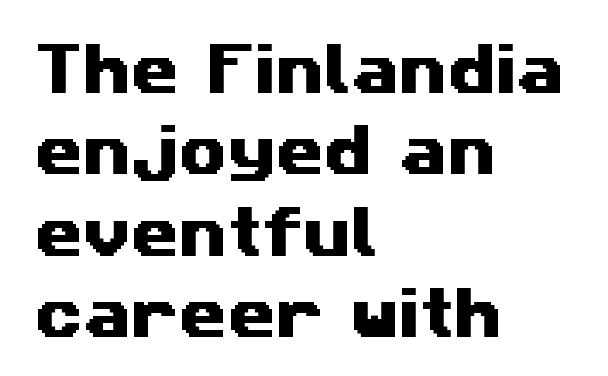
The image shows 55 px wide sans-serif type; set left-aligned, normal line spacing (1.48x), normal letter spacing, not underlined; medium stroke contrast and a medium x-height.
